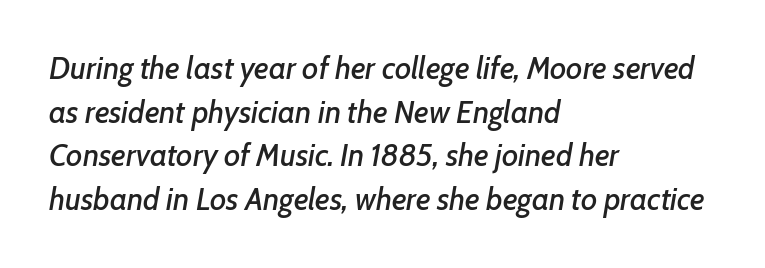
{"italic": "yes", "lean": "right", "slant_degrees": 7, "width": "normal", "stroke_contrast": "low", "x_height": "medium", "monospaced": "no", "underline": "no", "align": "left", "line_spacing": "normal", "line_spacing_ratio": 1.41, "letter_spacing": "normal", "letter_spacing_em": 0.0, "glyph_px": 31}
